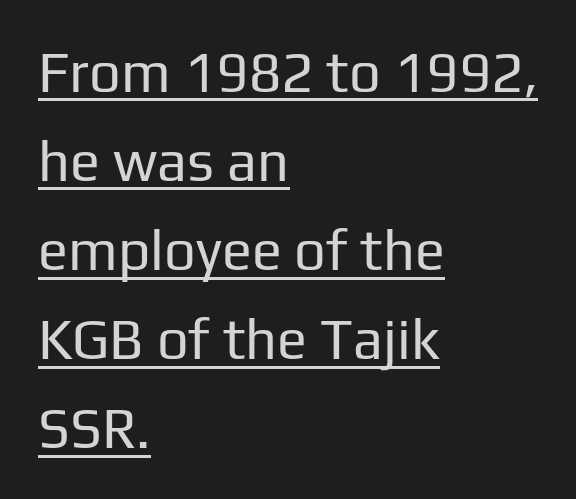
The passage shown is typed in a proportional face where columns would drift. There is no visible air inserted between adjacent glyphs. The ragged edge is on the right, which tells us the setting is flush left. Stems and bowls with no extra thickness — not bold. The specimen reads as upright at a glance. The line-height multiplier appears to be the usual default.
